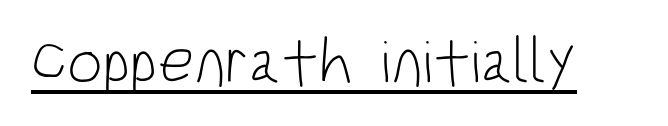
The image shows 63 px light, condensed sans-serif type, upright; set normal letter spacing, underlined; low stroke contrast and a large x-height.
